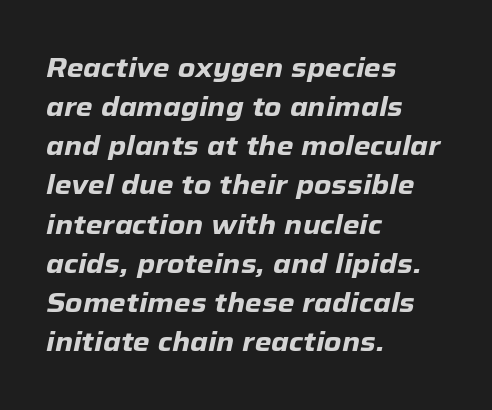
{"italic": "yes", "lean": "right", "slant_degrees": 12, "bold": "yes", "underline": "no", "align": "left", "line_spacing": "normal", "line_spacing_ratio": 1.45, "letter_spacing": "normal", "letter_spacing_em": 0.0, "glyph_px": 27}
